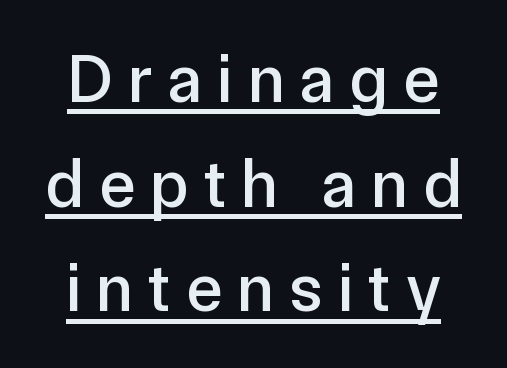
Q: Is the text italic (slanted)? A: No, it is upright.
Q: Is the typeface a serif or a sans-serif typeface? A: Sans-serif.
Q: Is the text underlined? A: Yes.
Q: Is the spacing between letters normal or unusually wide? A: Unusually wide.
Q: Is the spacing between lines tight, normal or loose? A: Normal.
Q: Width (condensed, normal, or wide)? A: Normal.
Q: Stroke contrast? A: Low.
Q: x-height? A: Medium.
Q: Monospaced? A: No.
